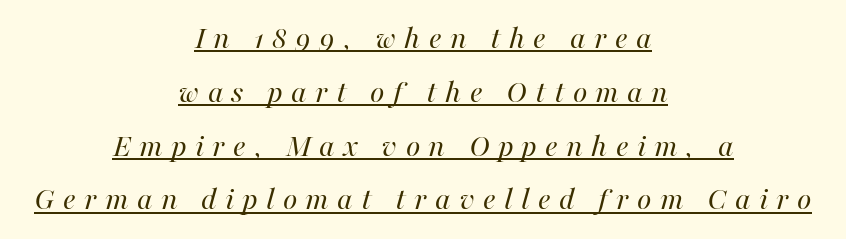
{"italic": "yes", "lean": "right", "slant_degrees": 16, "bold": "no", "weight": "regular", "width": "normal", "stroke_contrast": "high", "x_height": "medium", "monospaced": "no", "underline": "yes", "align": "center", "line_spacing": "normal", "line_spacing_ratio": 1.63, "letter_spacing": "wide", "letter_spacing_em": 0.25, "glyph_px": 33}
